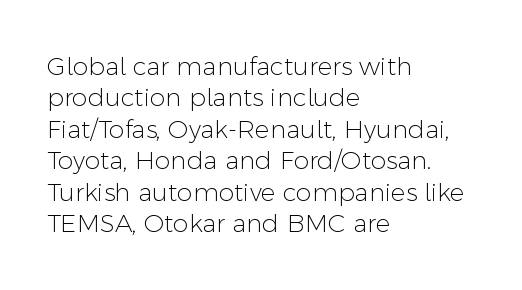
Q: Is the text bold? A: No.
Q: Is the text italic (slanted)? A: No, it is upright.
Q: Is the text underlined? A: No.
Q: How is the paragraph aligned? A: Left-aligned.
Q: Is the spacing between letters normal or unusually wide? A: Normal.
Q: Is the spacing between lines tight, normal or loose? A: Normal.
